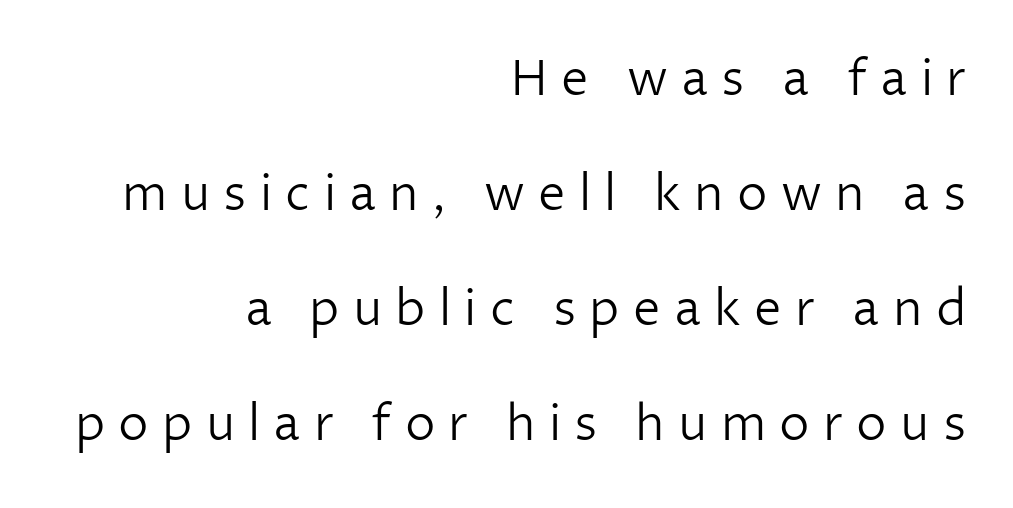
Q: Is the text bold? A: No.
Q: Is the text italic (slanted)? A: No, it is upright.
Q: Is the typeface a serif or a sans-serif typeface? A: Sans-serif.
Q: Is the text underlined? A: No.
Q: How is the paragraph aligned? A: Right-aligned.
Q: Is the spacing between letters normal or unusually wide? A: Unusually wide.
Q: Is the spacing between lines tight, normal or loose? A: Loose.
Q: Width (condensed, normal, or wide)? A: Normal.
Q: Stroke contrast? A: Low.
Q: x-height? A: Medium.
Q: Monospaced? A: No.
